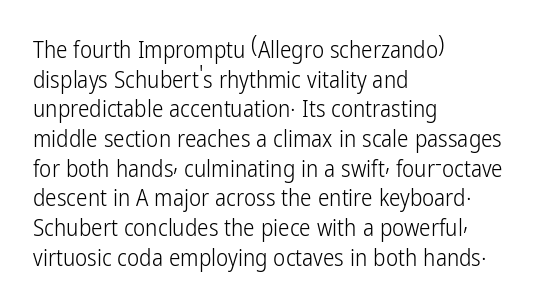
The image shows 23 px text type, upright; set left-aligned, normal line spacing (1.29x), normal letter spacing, not underlined.
